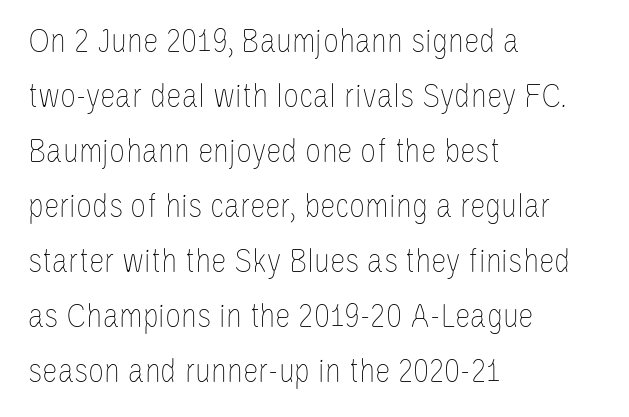
{"italic": "no", "bold": "no", "weight": "thin", "width": "condensed", "stroke_contrast": "low", "x_height": "large", "monospaced": "no", "underline": "no", "align": "left", "line_spacing": "normal", "line_spacing_ratio": 1.57, "letter_spacing": "normal", "letter_spacing_em": 0.0, "glyph_px": 35}
